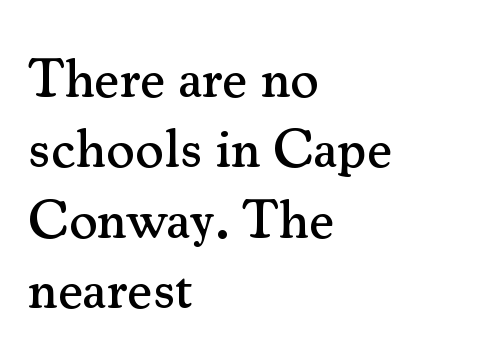
Q: Is the text italic (slanted)? A: No, it is upright.
Q: Is the typeface a serif or a sans-serif typeface? A: Serif.
Q: Is the text underlined? A: No.
Q: How is the paragraph aligned? A: Left-aligned.
Q: Is the spacing between letters normal or unusually wide? A: Normal.
Q: Is the spacing between lines tight, normal or loose? A: Normal.
Q: Width (condensed, normal, or wide)? A: Normal.
Q: Stroke contrast? A: Medium.
Q: x-height? A: Small.
Q: Monospaced? A: No.
